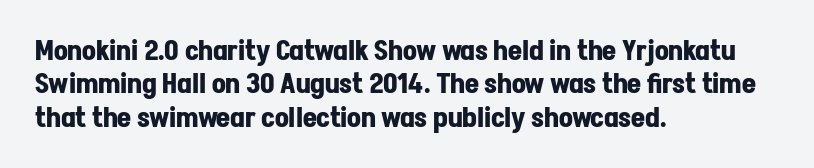
There is no visible air inserted between adjacent glyphs. Compared with a centered layout, this one pins lines to the left instead. The strokes are fattened all the way to bold. A typesetter would mark this as roman, not italic. The words here are not underlined.
